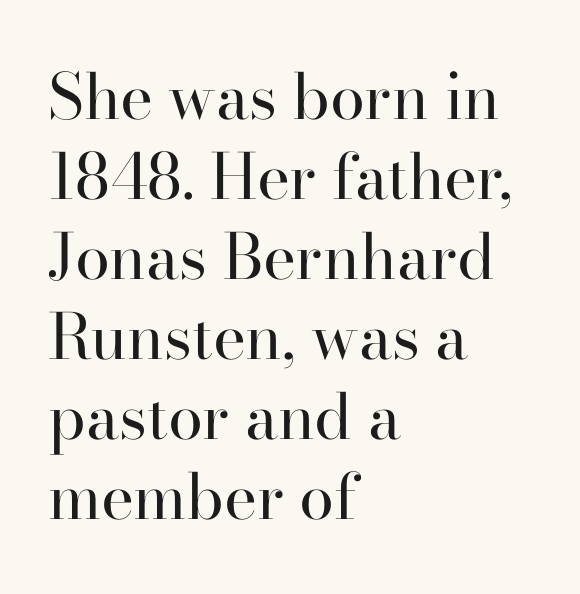
Quick note: underline off. The letters look calm and open, with moderate or lighter stems. Is this a fixed-width face? No — the glyphs have proportional, varying widths. Are there feet on the stems? There are — it's a serif. In CSS terms this would be text-align: left.
